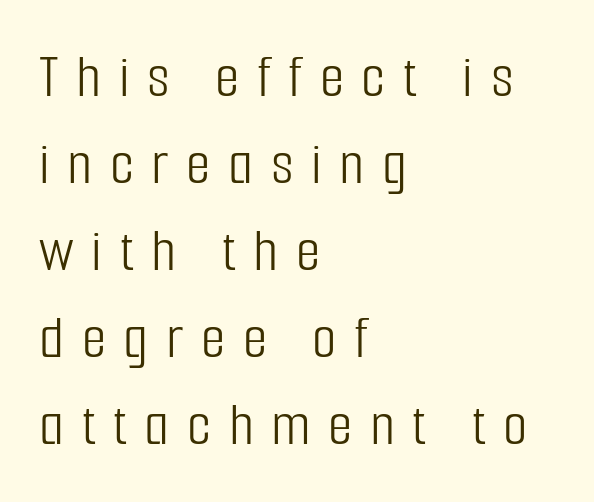
{"serif": "no", "italic": "no", "bold": "no", "weight": "light", "width": "condensed", "stroke_contrast": "low", "x_height": "medium", "monospaced": "no", "underline": "no", "align": "left", "line_spacing": "normal", "line_spacing_ratio": 1.38, "letter_spacing": "wide", "letter_spacing_em": 0.28, "glyph_px": 63}
